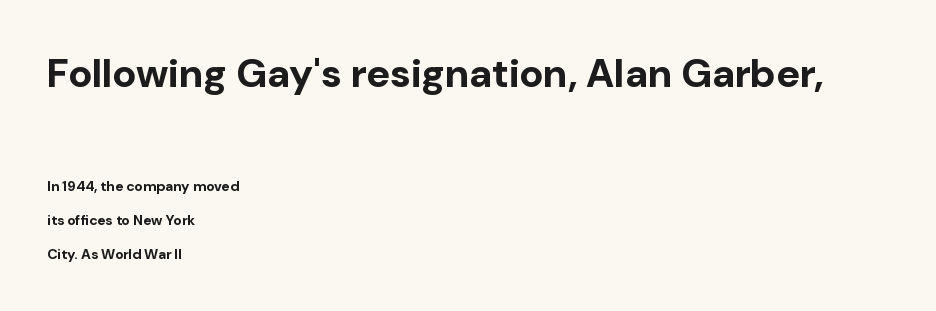
{"serif": "no", "italic": "no", "bold": "yes", "weight": "bold", "width": "normal", "stroke_contrast": "low", "x_height": "medium", "monospaced": "no", "underline": "no", "align": "left", "line_spacing": "loose", "line_spacing_ratio": 2.44, "letter_spacing": "normal", "letter_spacing_em": 0.0, "larger_block": "first", "size_ratio": 2.86, "glyph_px": 40}
